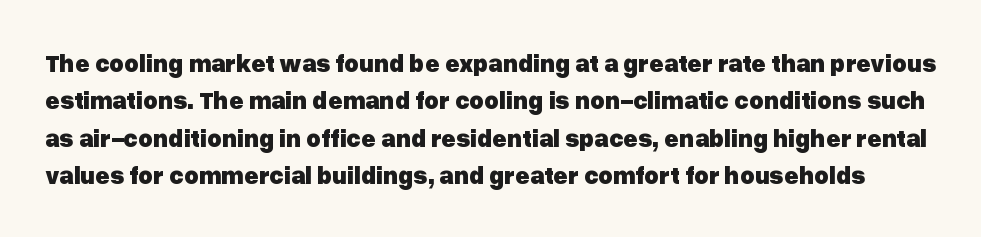
The image shows 25 px bold type, upright; set normal line spacing (1.5x), normal letter spacing, not underlined.
